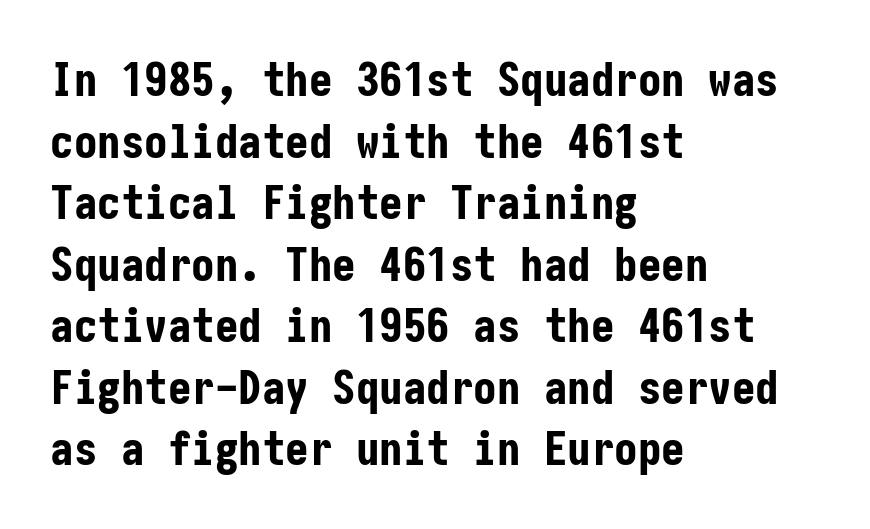
Tall strokes in this sample are plumb rather than angled. The lines in this sample share a left origin and differ only in where they stop. The letters carry no serifs — their stems end cleanly without finishing strokes. Nothing unusual about the tracking: characters are spaced as the font intends. Interline gaps are of average width in this sample.
